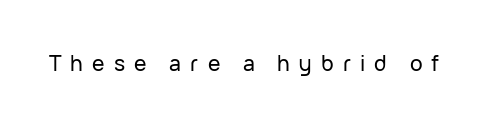
The image shows 21 px text type, upright; set unusually wide letter spacing (+0.44 em), not underlined.
